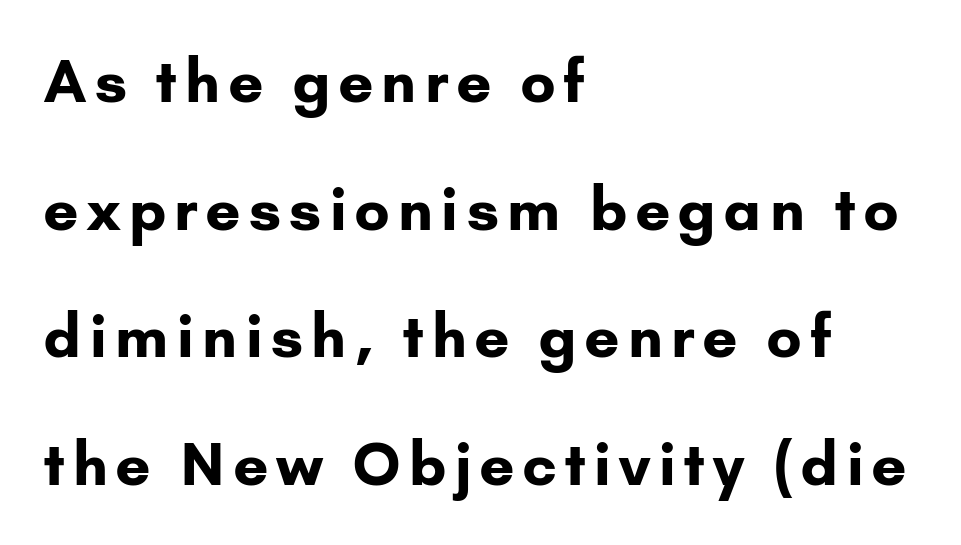
The image shows 58 px bold sans-serif type, upright; set left-aligned, loose line spacing (2.2x), not underlined; low stroke contrast and a small x-height.
